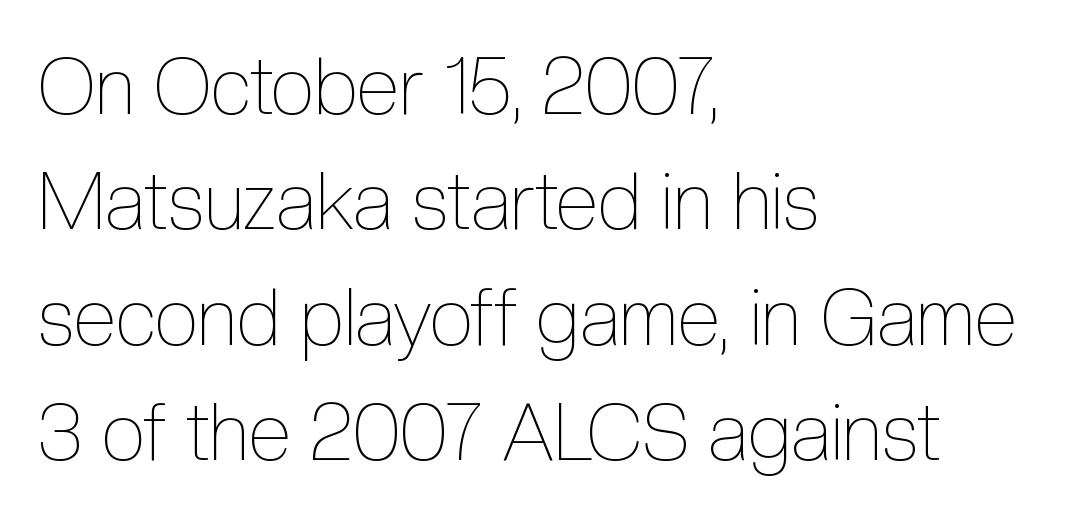
{"italic": "no", "bold": "no", "weight": "thin", "width": "condensed", "x_height": "medium", "monospaced": "no", "underline": "no", "align": "left", "line_spacing": "normal", "line_spacing_ratio": 1.46, "letter_spacing": "normal", "letter_spacing_em": 0.0, "glyph_px": 79}
